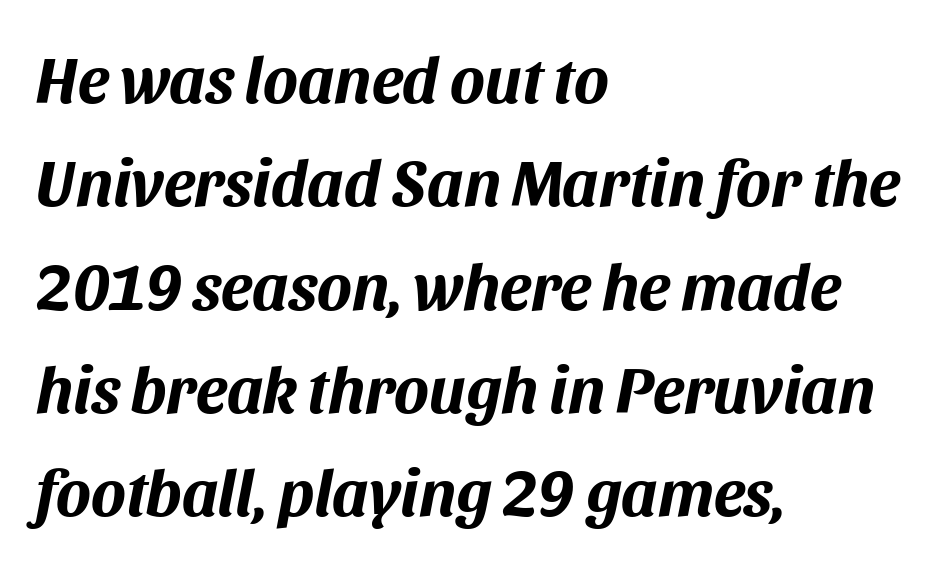
The face used here has the dense, thick strokes of a bold. Is the type slanted? Yes — the strokes lean at a clear angle. The type is set solid horizontally, with unmodified tracking. Evenly set lines give the paragraph a standard silhouette. Notice how the passage keeps a crisp vertical edge on the left only.
